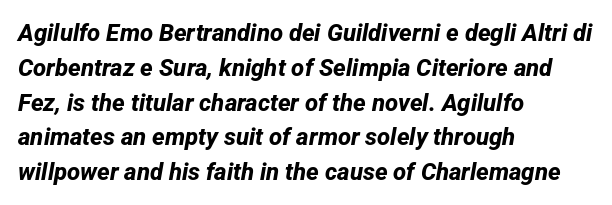
Q: Is the text bold? A: Yes.
Q: Is the text underlined? A: No.
Q: How is the paragraph aligned? A: Left-aligned.
Q: Is the spacing between letters normal or unusually wide? A: Normal.
Q: Is the spacing between lines tight, normal or loose? A: Normal.
